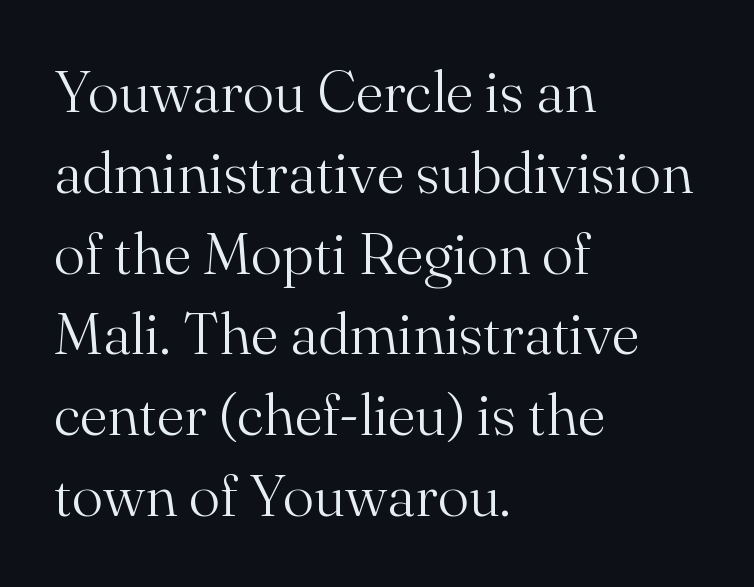
Q: Is the text bold? A: No.
Q: Is the text italic (slanted)? A: No, it is upright.
Q: Is the typeface a serif or a sans-serif typeface? A: Serif.
Q: Is the text underlined? A: No.
Q: How is the paragraph aligned? A: Left-aligned.
Q: Is the spacing between letters normal or unusually wide? A: Normal.
Q: Is the spacing between lines tight, normal or loose? A: Normal.
Q: Width (condensed, normal, or wide)? A: Normal.
Q: Stroke contrast? A: Medium.
Q: x-height? A: Small.
Q: Monospaced? A: No.
